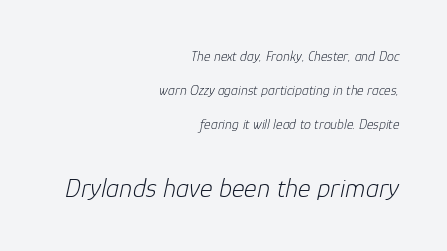
The image shows 27 px text type, italic (leaning right); set right-aligned, loose line spacing (2.43x), normal letter spacing, not underlined; the second (bottom) block is 1.93x larger.
